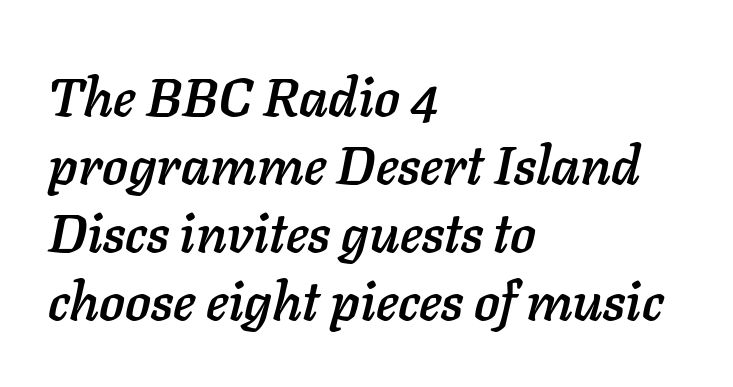
The image shows 54 px text type, italic (leaning right); set left-aligned, normal line spacing (1.26x), normal letter spacing, not underlined; low stroke contrast and a medium x-height.
